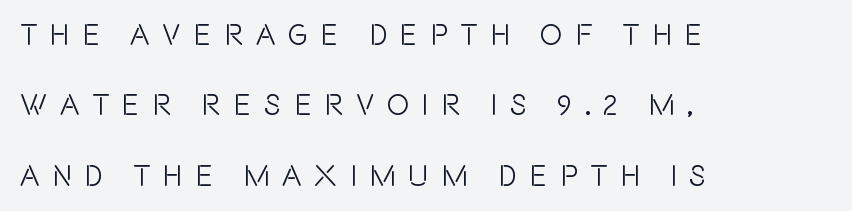
Each new line begins a long way beneath the previous one. These lines are rendered in a variable-pitch font. The passage shown is typeset with a sans-serif family. Only glyphs here, with clear space below each row.
